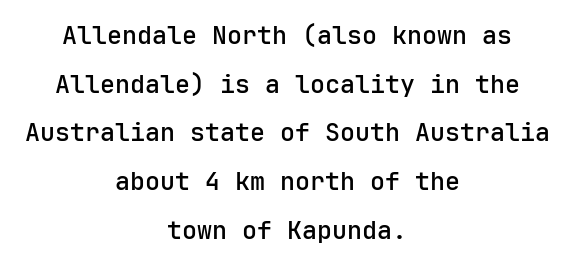
{"italic": "no", "bold": "semi", "underline": "no", "align": "center", "line_spacing": "loose", "line_spacing_ratio": 1.95, "letter_spacing": "normal", "letter_spacing_em": 0.0, "glyph_px": 25}
